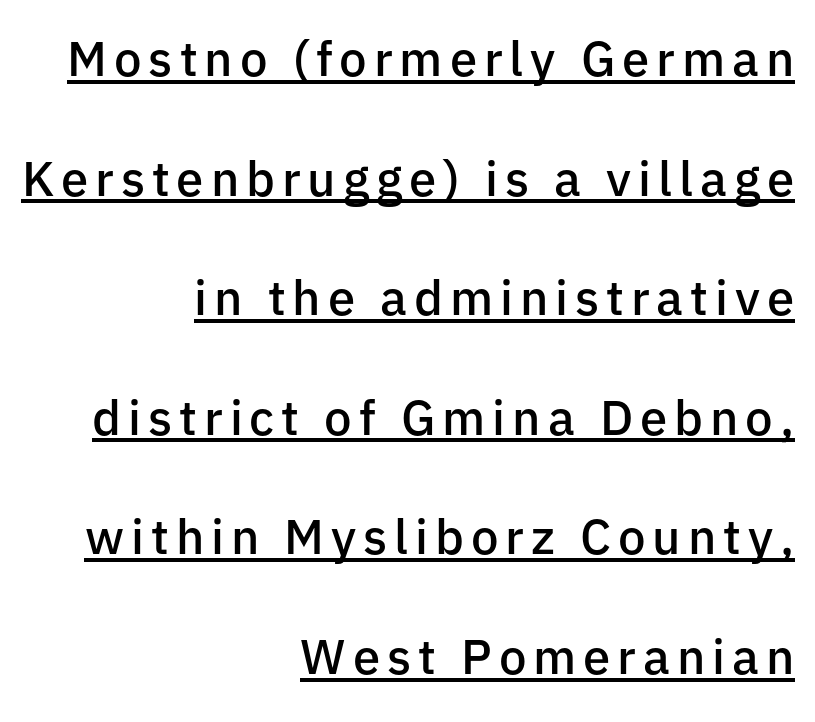
Set as a demibold, roughly 600 on the weight scale. Tall strokes in this sample are plumb rather than angled. Looks like regular typesetting: each glyph gets only the width it needs. Regarding leading, the lines here are spaced well apart. Descenders here cross a horizontal rule under the line. This rendering employs a face without finishing strokes, i.e., a sans-serif.
